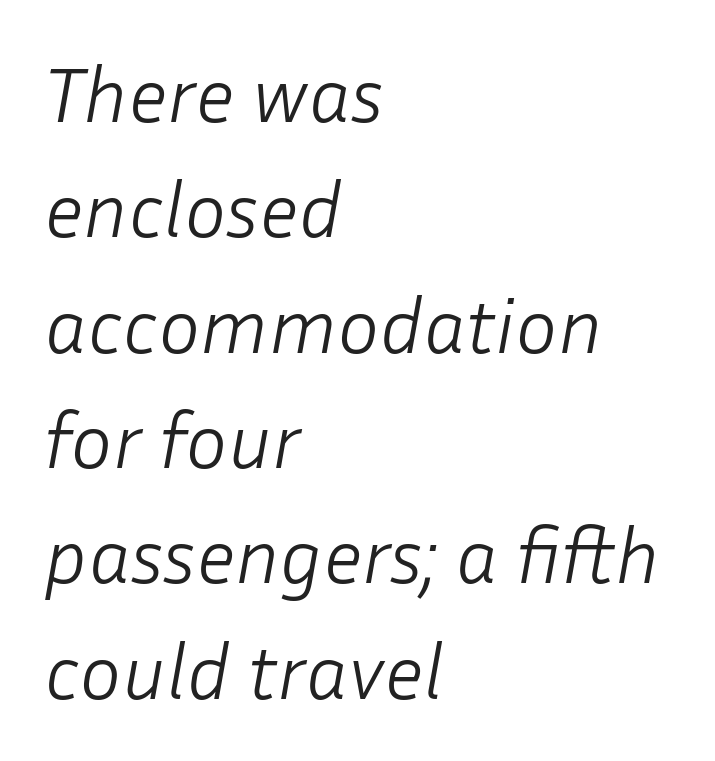
{"italic": "yes", "lean": "right", "slant_degrees": 10, "bold": "no", "weight": "light", "width": "normal", "stroke_contrast": "low", "x_height": "medium", "monospaced": "no", "underline": "no", "align": "left", "line_spacing": "normal", "line_spacing_ratio": 1.46, "letter_spacing": "normal", "letter_spacing_em": 0.0, "glyph_px": 79}
